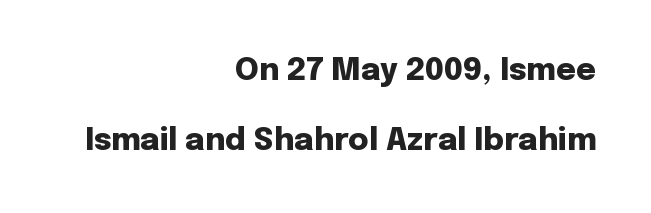
{"serif": "no", "italic": "no", "bold": "yes", "weight": "heavy", "width": "normal", "stroke_contrast": "low", "x_height": "medium", "monospaced": "no", "underline": "no", "align": "right", "line_spacing": "loose", "line_spacing_ratio": 2.25, "letter_spacing": "normal", "letter_spacing_em": 0.0, "glyph_px": 31}
